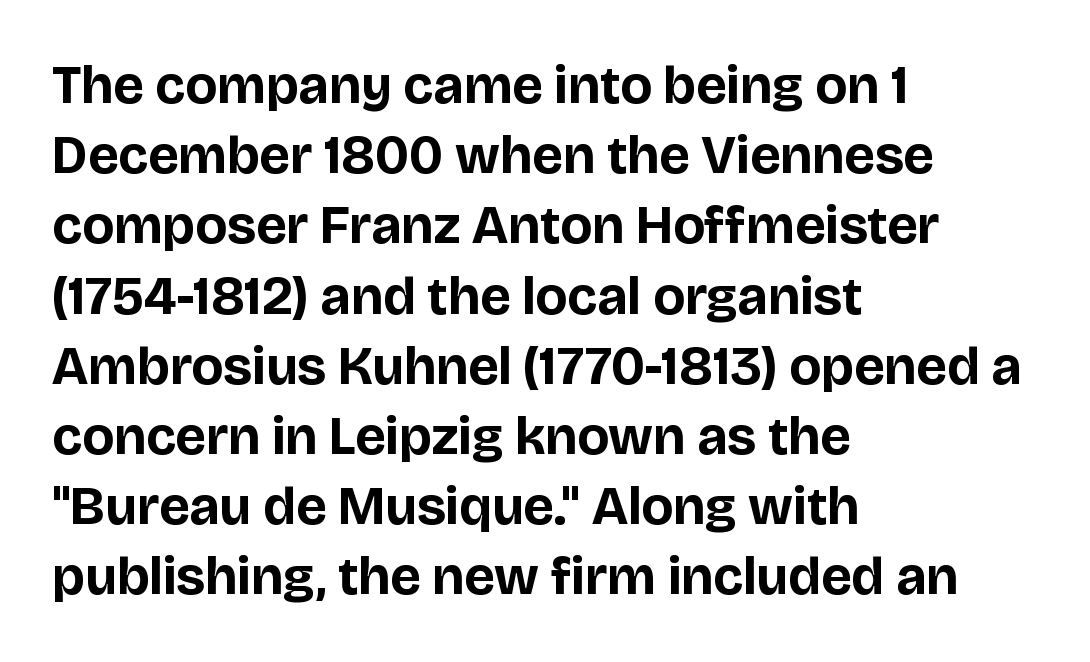
Q: Is the text bold? A: Yes.
Q: Is the text italic (slanted)? A: No, it is upright.
Q: Is the typeface a serif or a sans-serif typeface? A: Sans-serif.
Q: Is the text underlined? A: No.
Q: How is the paragraph aligned? A: Left-aligned.
Q: Is the spacing between letters normal or unusually wide? A: Normal.
Q: Is the spacing between lines tight, normal or loose? A: Normal.
Q: Width (condensed, normal, or wide)? A: Normal.
Q: Stroke contrast? A: Low.
Q: x-height? A: Large.
Q: Monospaced? A: No.
